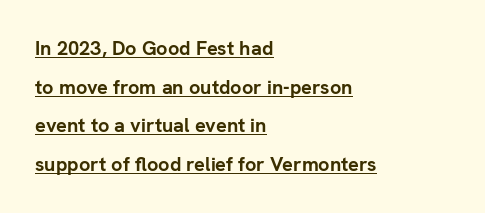
Emphasis is given by a line drawn under the lettering. The glyphs have the mass of a bold cut. Italic? Not at all — the glyphs are vertical. These lines stack with their left ends in a neat column. Look at the tracking — it's just the regular setting, nothing added.
